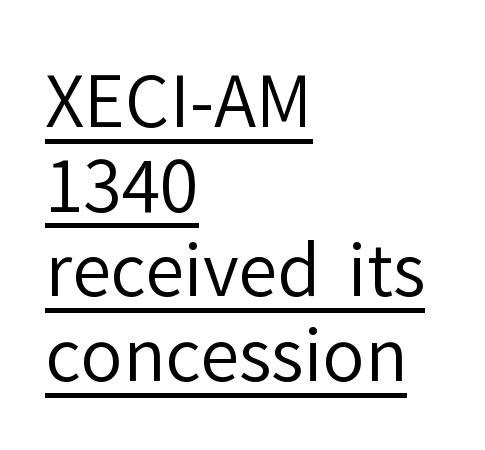
Q: Is the text bold? A: No.
Q: Is the text italic (slanted)? A: No, it is upright.
Q: Is the typeface a serif or a sans-serif typeface? A: Sans-serif.
Q: Is the text underlined? A: Yes.
Q: How is the paragraph aligned? A: Left-aligned.
Q: Is the spacing between letters normal or unusually wide? A: Normal.
Q: Width (condensed, normal, or wide)? A: Normal.
Q: Stroke contrast? A: Low.
Q: x-height? A: Medium.
Q: Monospaced? A: No.
